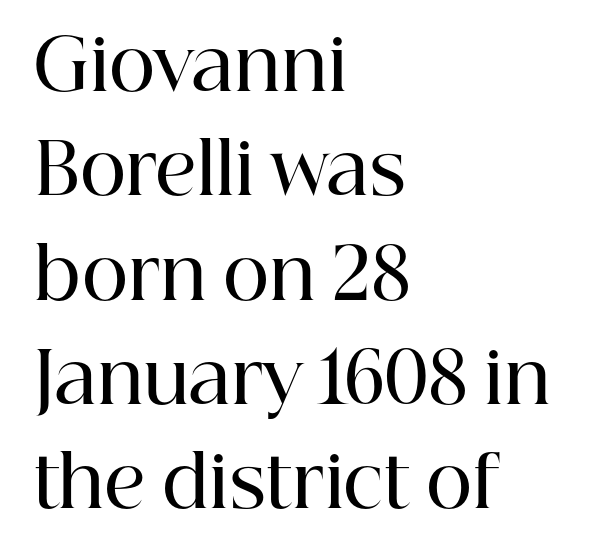
The image shows 71 px semibold serif type, upright; set left-aligned, normal line spacing (1.47x), normal letter spacing, not underlined; high stroke contrast and a medium x-height.
